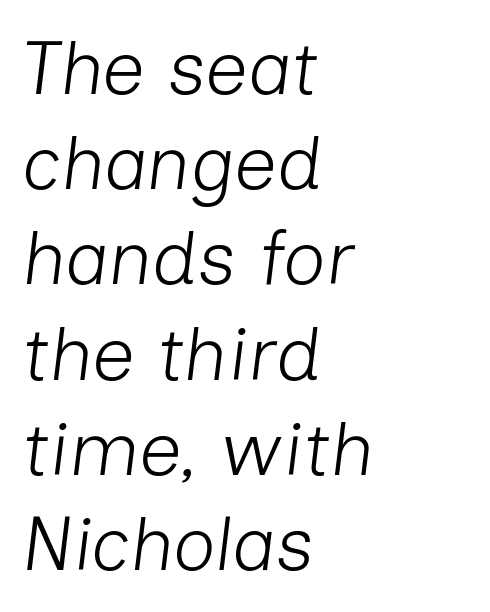
Q: Is the text bold? A: No.
Q: Is the text italic (slanted)? A: Yes, it leans right by about 7 degrees.
Q: Is the text underlined? A: No.
Q: How is the paragraph aligned? A: Left-aligned.
Q: Is the spacing between letters normal or unusually wide? A: Normal.
Q: Is the spacing between lines tight, normal or loose? A: Normal.
Q: Width (condensed, normal, or wide)? A: Normal.
Q: Stroke contrast? A: Low.
Q: x-height? A: Medium.
Q: Monospaced? A: No.
